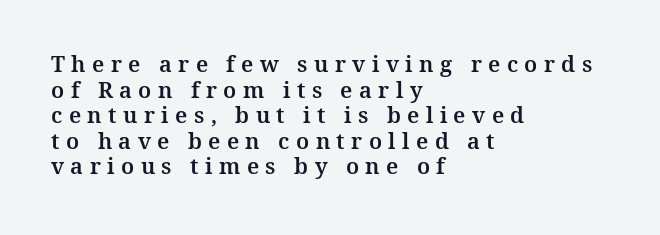
Q: Is the text italic (slanted)? A: No, it is upright.
Q: Is the text underlined? A: No.
Q: How is the paragraph aligned? A: Left-aligned.
Q: Is the spacing between letters normal or unusually wide? A: Unusually wide.
